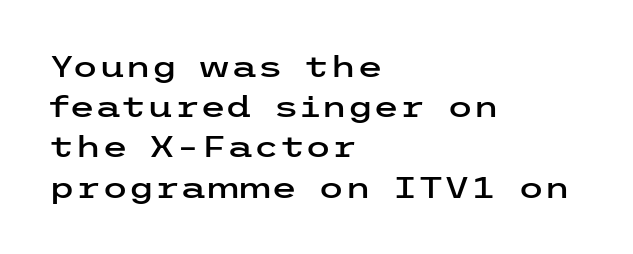
The image shows 30 px wide sans-serif type, upright; set left-aligned, normal line spacing (1.34x), normal letter spacing, not underlined; low stroke contrast and a medium x-height.
